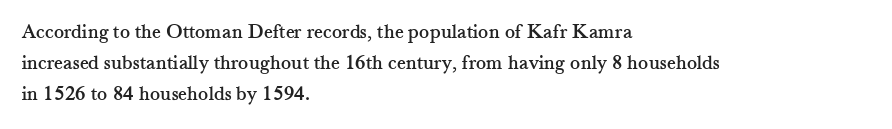
Q: Is the text italic (slanted)? A: No, it is upright.
Q: Is the text underlined? A: No.
Q: How is the paragraph aligned? A: Left-aligned.
Q: Is the spacing between letters normal or unusually wide? A: Normal.
Q: Is the spacing between lines tight, normal or loose? A: Normal.
